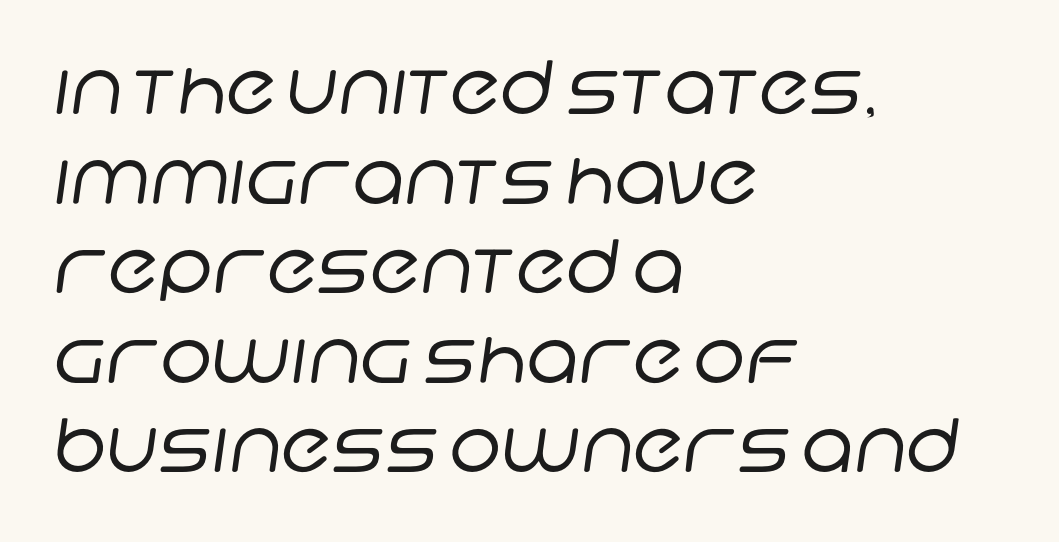
Q: Is the text bold? A: No.
Q: Is the typeface a serif or a sans-serif typeface? A: Sans-serif.
Q: Is the text underlined? A: No.
Q: How is the paragraph aligned? A: Left-aligned.
Q: Is the spacing between letters normal or unusually wide? A: Normal.
Q: Width (condensed, normal, or wide)? A: Normal.
Q: Stroke contrast? A: Low.
Q: x-height? A: Large.
Q: Monospaced? A: No.
